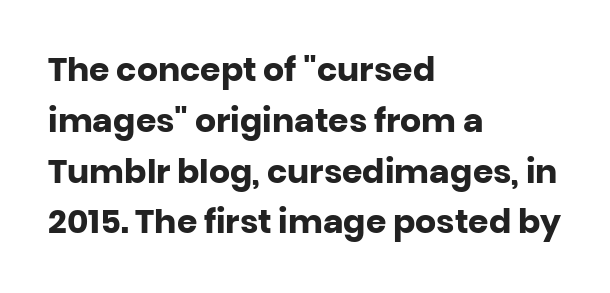
The image shows 33 px heavy sans-serif type, upright; set left-aligned, normal line spacing (1.54x), normal letter spacing, not underlined; low stroke contrast and a large x-height.
